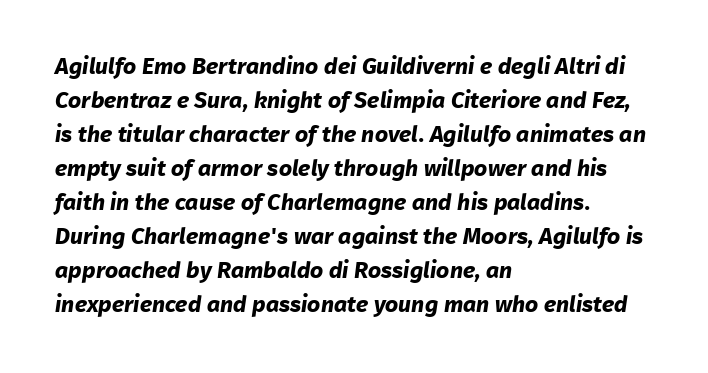
{"bold": "yes", "underline": "no", "align": "left", "line_spacing": "normal", "line_spacing_ratio": 1.48, "letter_spacing": "normal", "letter_spacing_em": 0.0, "glyph_px": 23}
